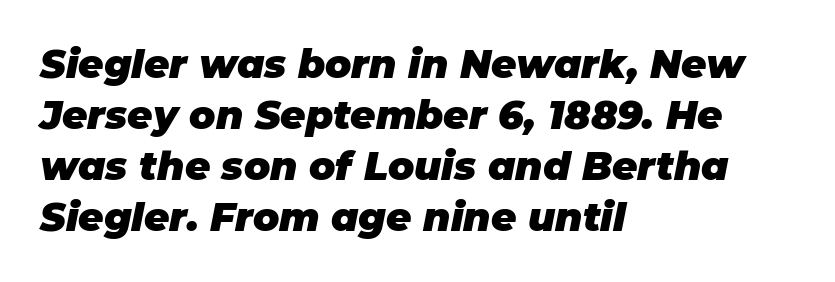
{"italic": "yes", "lean": "right", "slant_degrees": 11, "bold": "yes", "weight": "heavy", "width": "normal", "stroke_contrast": "low", "x_height": "large", "monospaced": "no", "underline": "no", "align": "left", "line_spacing": "normal", "line_spacing_ratio": 1.31, "letter_spacing": "normal", "letter_spacing_em": 0.0, "glyph_px": 39}
